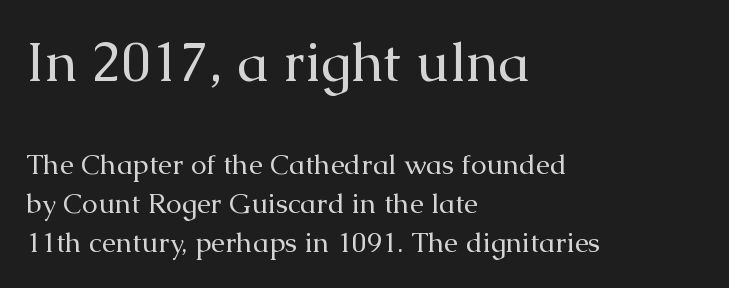
Font category for this specimen: serif. Proportional: the letters do not fall into vertical columns. A normal amount of white space separates one row of letters from the next. Look at the glyph heights: the upper group is clearly the bigger setting. The paragraph has a hard left edge and a soft right edge. Anything drawn beneath the words? Only blank space.
